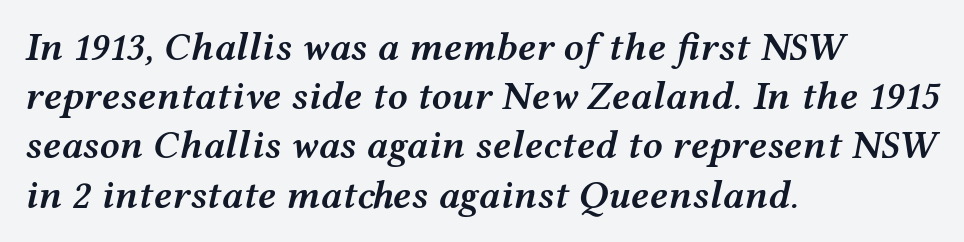
The image shows 40 px semibold, wide type, italic (leaning right); set left-aligned, line spacing 1.23x, normal letter spacing, not underlined; medium stroke contrast and a medium x-height.
